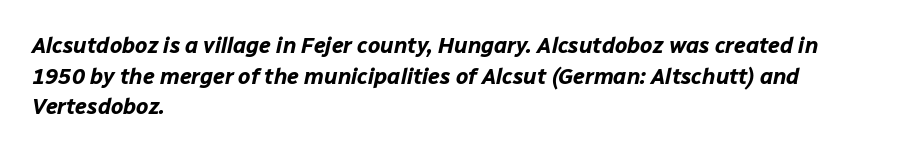
{"italic": "yes", "lean": "right", "slant_degrees": 12, "bold": "yes", "underline": "no", "align": "left", "line_spacing": "normal", "line_spacing_ratio": 1.39, "letter_spacing": "normal", "letter_spacing_em": 0.0, "glyph_px": 22}
